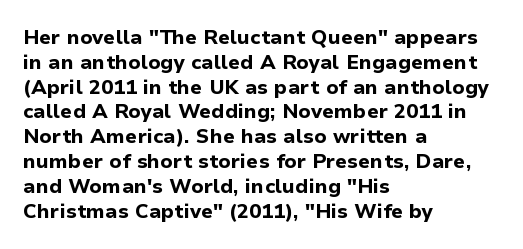
Line starts are locked; line ends wander. Tracking value appears to be zero — textbook default spacing. Style check: upright. Rule under the text: the space is simply empty. Heavy-handed strokes throughout: this text is bold.
